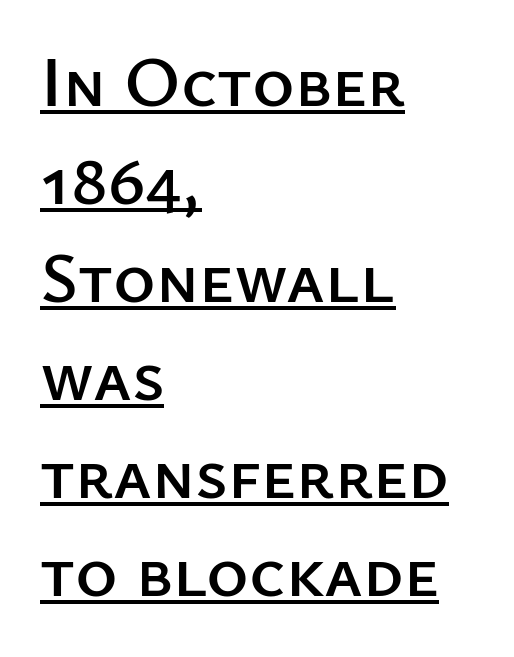
{"serif": "no", "italic": "no", "width": "normal", "stroke_contrast": "low", "x_height": "medium", "monospaced": "no", "underline": "yes", "align": "left", "line_spacing": "normal", "line_spacing_ratio": 1.36, "letter_spacing": "normal", "letter_spacing_em": 0.0, "glyph_px": 72}
